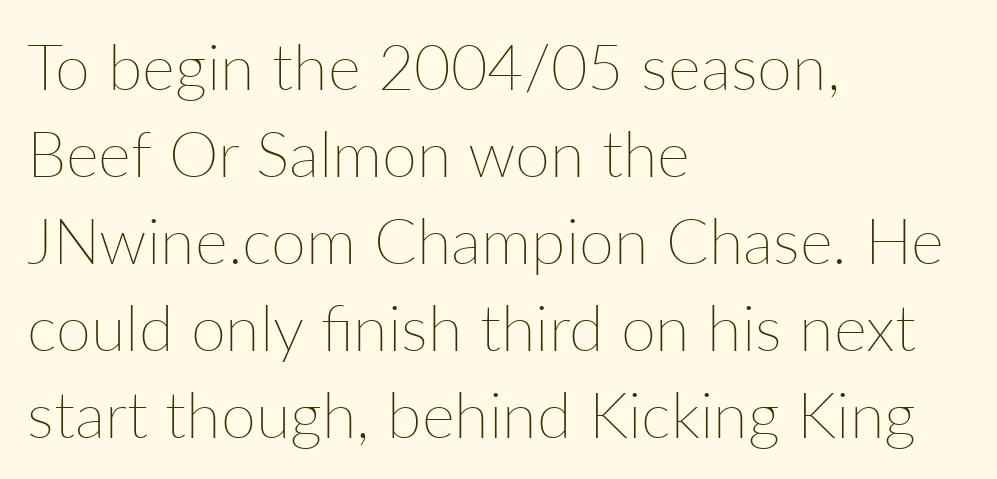
Bare-footed words on every line. Unbolded letterforms with no extra heft. Standard letterfit; no display-style spreading of the glyphs. Vertical spacing — default. Line starts are locked; line ends wander. Style check: upright.
